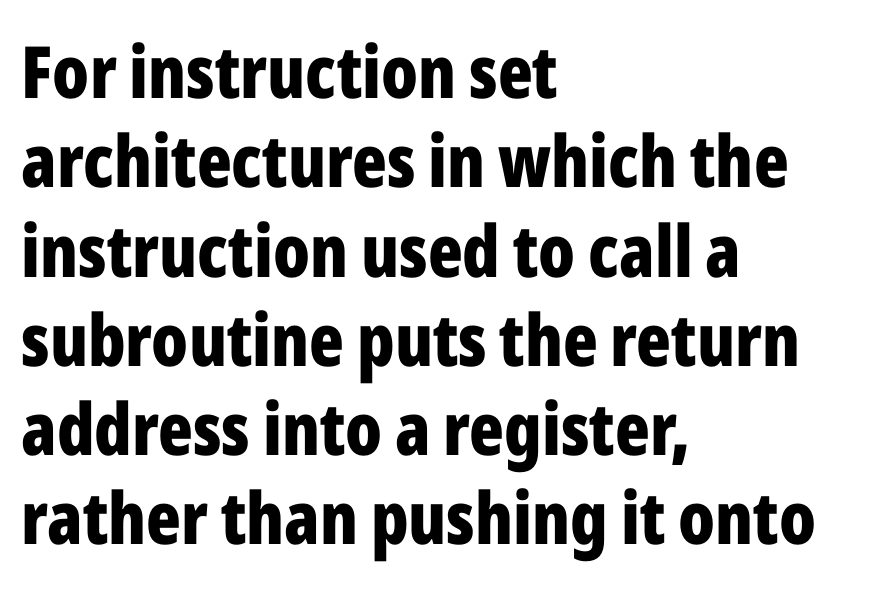
The image shows 72 px bold, condensed sans-serif type, upright; set left-aligned, line spacing 1.24x, normal letter spacing, not underlined; low stroke contrast and a medium x-height.
